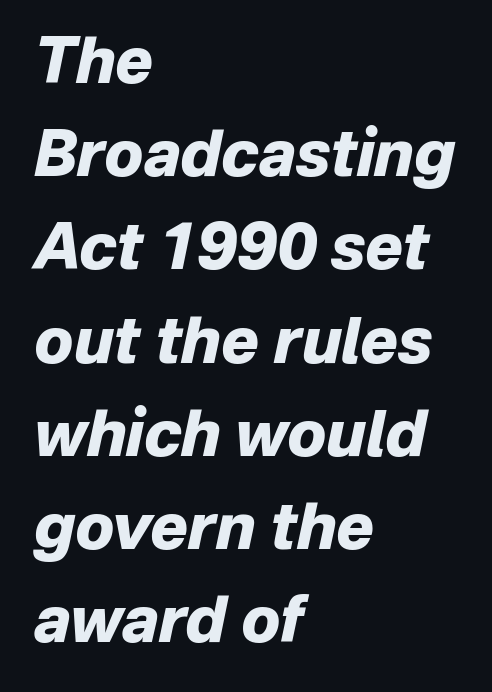
The image shows 63 px heavy type, italic (leaning right); set left-aligned, normal line spacing (1.48x), normal letter spacing, not underlined; low stroke contrast and a medium x-height.
